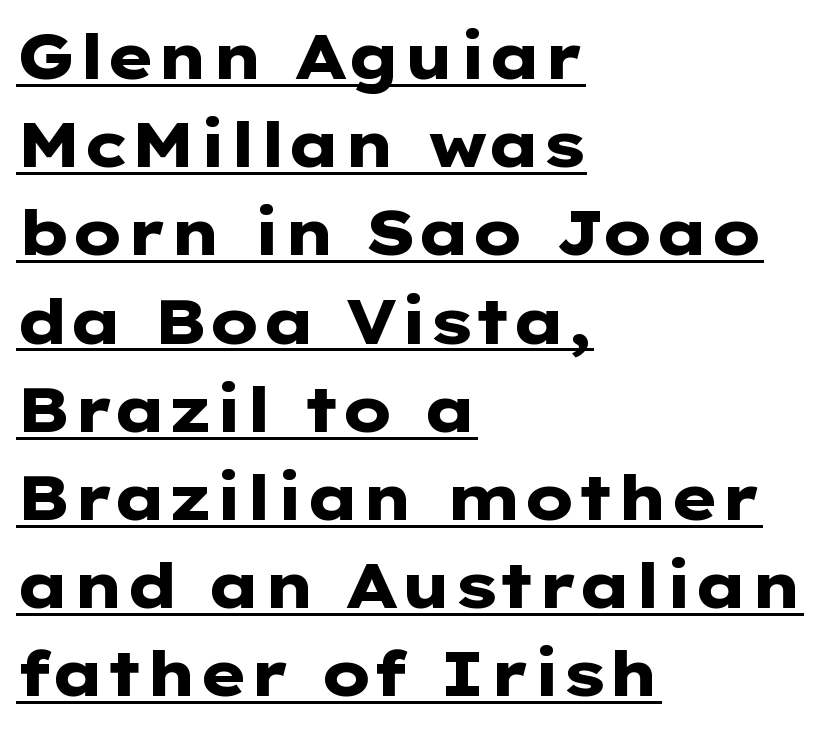
Q: Is the text bold? A: Yes.
Q: Is the text italic (slanted)? A: No, it is upright.
Q: Is the typeface a serif or a sans-serif typeface? A: Sans-serif.
Q: Is the text underlined? A: Yes.
Q: How is the paragraph aligned? A: Left-aligned.
Q: Is the spacing between letters normal or unusually wide? A: Normal.
Q: Is the spacing between lines tight, normal or loose? A: Normal.
Q: Width (condensed, normal, or wide)? A: Wide.
Q: Stroke contrast? A: Low.
Q: x-height? A: Medium.
Q: Monospaced? A: No.
